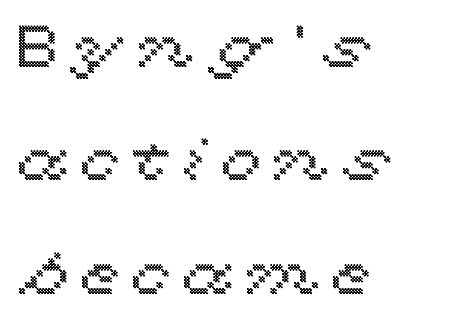
{"width": "wide", "x_height": "medium", "monospaced": "no", "underline": "no", "align": "left", "line_spacing": "loose", "line_spacing_ratio": 1.92, "glyph_px": 59}
